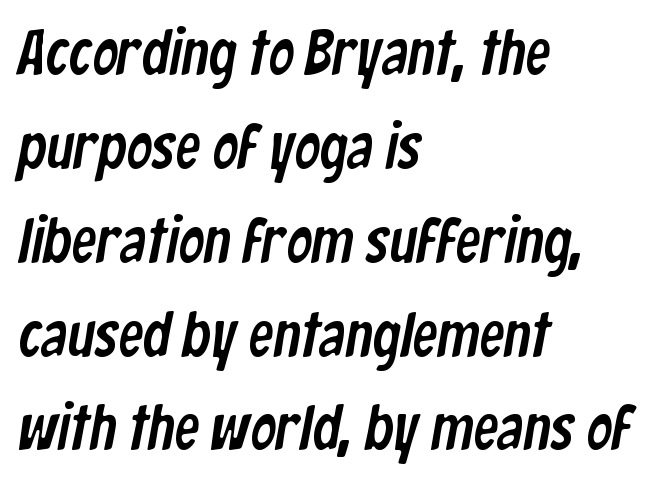
The image shows 63 px condensed sans-serif type; set left-aligned, normal line spacing (1.49x), normal letter spacing, not underlined; low stroke contrast and a medium x-height.
